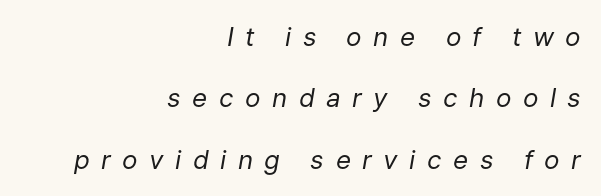
The image shows 26 px text type, italic (leaning right); set right-aligned, loose line spacing (2.36x), unusually wide letter spacing (+0.44 em), not underlined.
